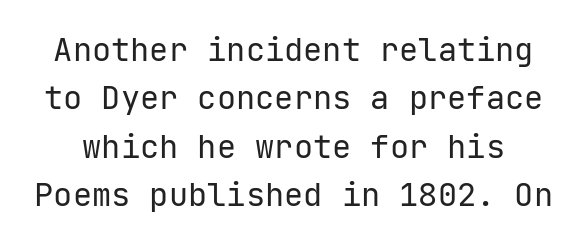
{"serif": "no", "italic": "no", "bold": "no", "weight": "regular", "width": "normal", "stroke_contrast": "low", "x_height": "medium", "underline": "no", "line_spacing": "normal", "line_spacing_ratio": 1.51, "letter_spacing": "normal", "letter_spacing_em": 0.0, "glyph_px": 32}
